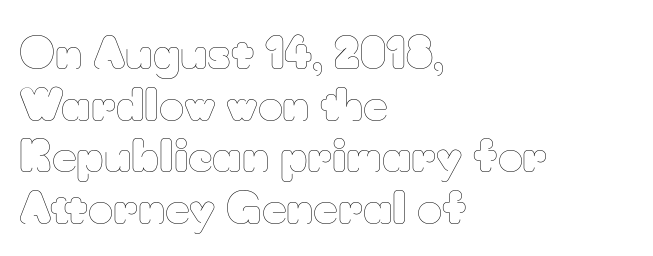
Character widths vary here, with narrow letters taking less room than wide ones. Notice how the passage keeps a crisp vertical edge on the left only. Every stem runs plumb, perpendicular to the baseline. The horizontal fit of the characters is conventional and even. Think standard paragraph weight, or any step lighter than that. Letters rest on an invisible, unmarked baseline.
